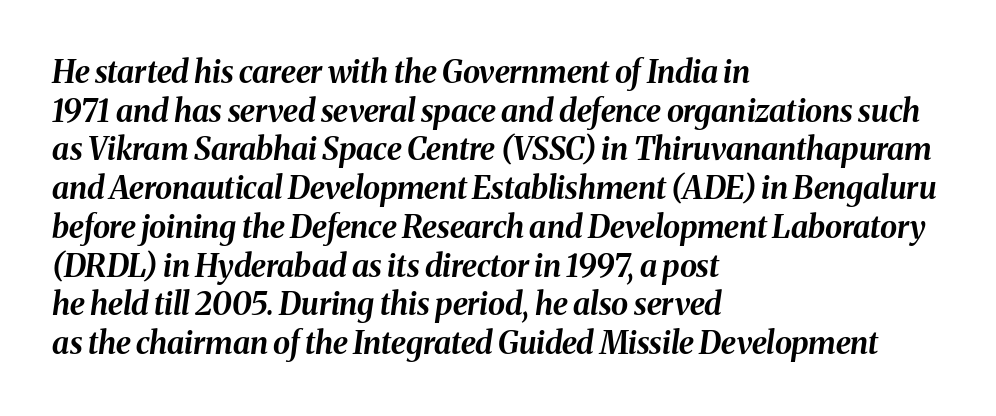
The image shows 31 px bold type, italic (leaning right); set left-aligned, normal line spacing (1.25x), normal letter spacing, not underlined; medium stroke contrast and a medium x-height.
